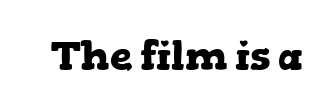
The image shows 40 px heavy, wide serif type, upright; set normal letter spacing, not underlined; low stroke contrast and a medium x-height.
